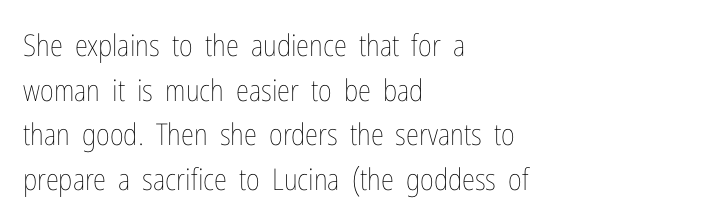
Q: Is the text bold? A: No.
Q: Is the text italic (slanted)? A: No, it is upright.
Q: Is the text underlined? A: No.
Q: How is the paragraph aligned? A: Left-aligned.
Q: Is the spacing between letters normal or unusually wide? A: Normal.
Q: Is the spacing between lines tight, normal or loose? A: Normal.
Q: Width (condensed, normal, or wide)? A: Condensed.
Q: Stroke contrast? A: Low.
Q: x-height? A: Medium.
Q: Monospaced? A: No.
